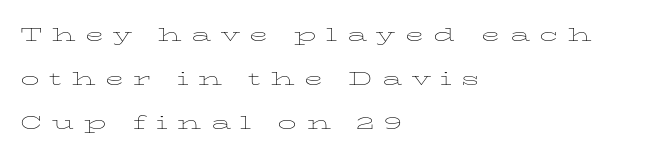
{"italic": "no", "bold": "no", "underline": "no", "align": "left", "line_spacing_ratio": 1.77, "letter_spacing": "wide", "letter_spacing_em": 0.38, "glyph_px": 25}
